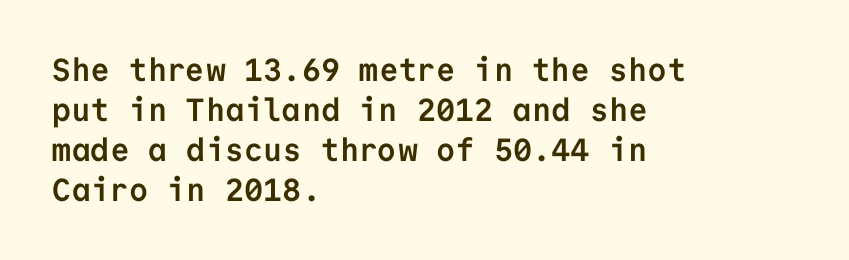
Q: Is the text bold? A: Yes.
Q: Is the text italic (slanted)? A: No, it is upright.
Q: Is the typeface a serif or a sans-serif typeface? A: Sans-serif.
Q: Is the text underlined? A: No.
Q: How is the paragraph aligned? A: Left-aligned.
Q: Is the spacing between letters normal or unusually wide? A: Normal.
Q: Is the spacing between lines tight, normal or loose? A: Normal.
Q: Width (condensed, normal, or wide)? A: Normal.
Q: Stroke contrast? A: Low.
Q: x-height? A: Medium.
Q: Monospaced? A: Yes.
